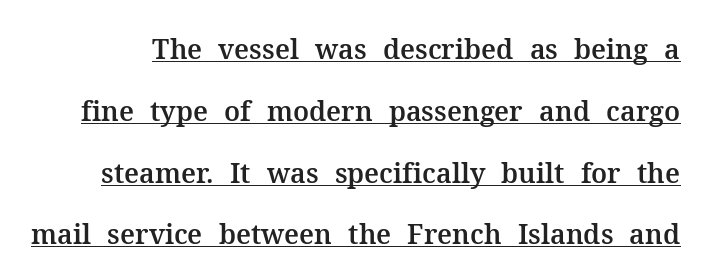
Line spacing here is loose. Has an underline been added? It has. You could call the tracking neutral — neither tight nor loose. Posture: vertical.
